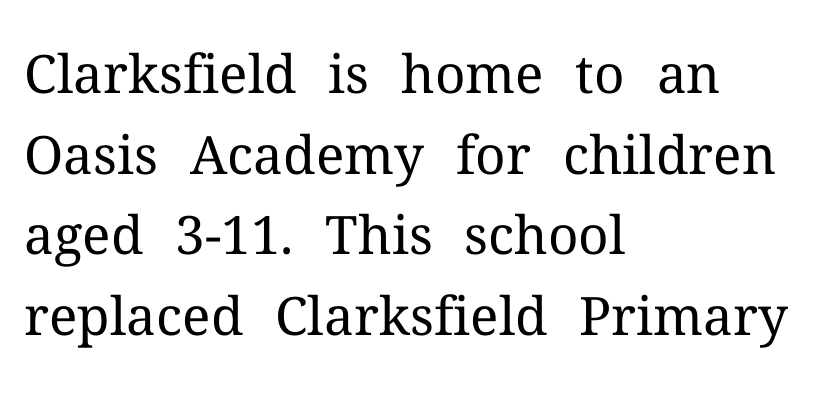
The image shows 53 px regular-weight serif type, upright; set left-aligned, normal line spacing (1.52x), normal letter spacing, not underlined; medium stroke contrast and a medium x-height.
